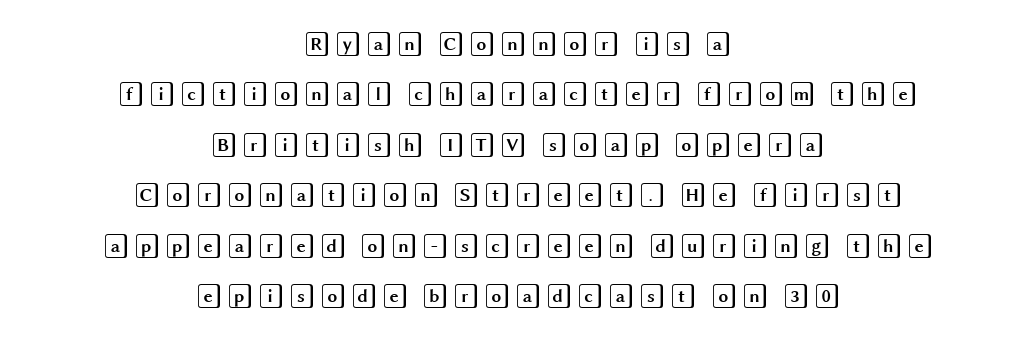
{"italic": "no", "underline": "no", "align": "center", "line_spacing": "loose", "line_spacing_ratio": 2.02, "glyph_px": 25}
